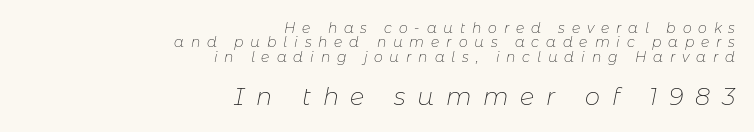
{"italic": "yes", "lean": "right", "slant_degrees": 11, "bold": "no", "underline": "no", "align": "right", "line_spacing": "tight", "line_spacing_ratio": 1.03, "letter_spacing": "wide", "letter_spacing_em": 0.49, "larger_block": "second", "size_ratio": 1.71, "glyph_px": 24}
